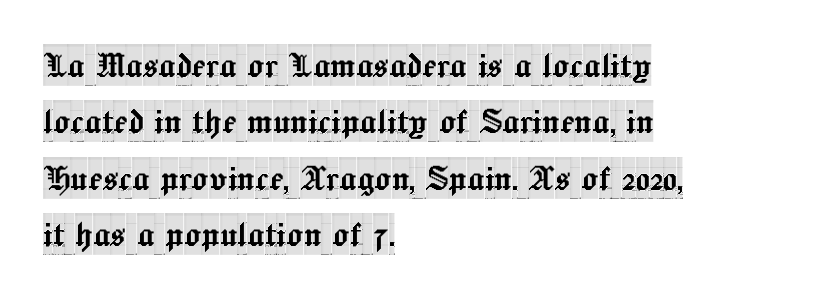
{"serif": "yes", "italic": "no", "width": "condensed", "x_height": "large", "monospaced": "no", "underline": "no", "align": "left", "line_spacing": "normal", "line_spacing_ratio": 1.34, "letter_spacing": "normal", "letter_spacing_em": 0.0, "glyph_px": 42}
